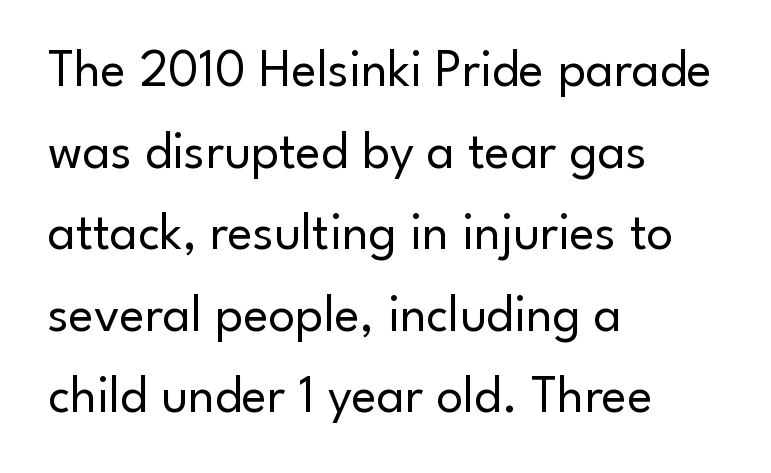
{"serif": "no", "italic": "no", "bold": "no", "weight": "regular", "width": "normal", "stroke_contrast": "low", "x_height": "small", "monospaced": "no", "underline": "no", "align": "left", "line_spacing": "normal", "line_spacing_ratio": 1.54, "letter_spacing": "normal", "letter_spacing_em": 0.0, "glyph_px": 53}
